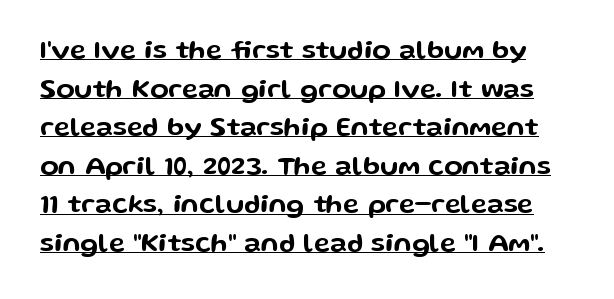
{"italic": "no", "underline": "yes", "line_spacing": "normal", "line_spacing_ratio": 1.43, "letter_spacing": "normal", "letter_spacing_em": 0.0, "glyph_px": 27}
